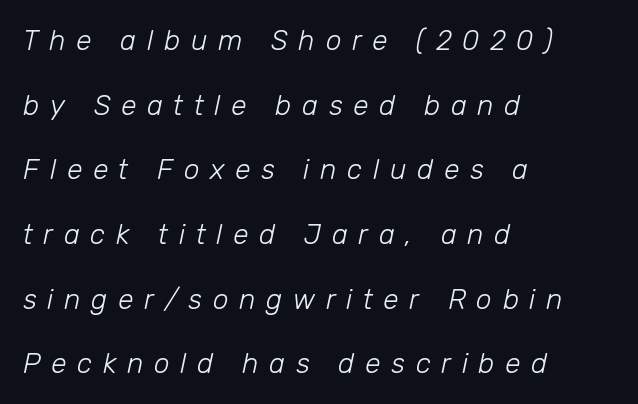
Q: Is the text bold? A: No.
Q: Is the text italic (slanted)? A: Yes, it leans right by about 12 degrees.
Q: Is the text underlined? A: No.
Q: How is the paragraph aligned? A: Left-aligned.
Q: Is the spacing between letters normal or unusually wide? A: Unusually wide.
Q: Is the spacing between lines tight, normal or loose? A: Loose.
Q: Width (condensed, normal, or wide)? A: Normal.
Q: Stroke contrast? A: Low.
Q: x-height? A: Medium.
Q: Monospaced? A: No.
